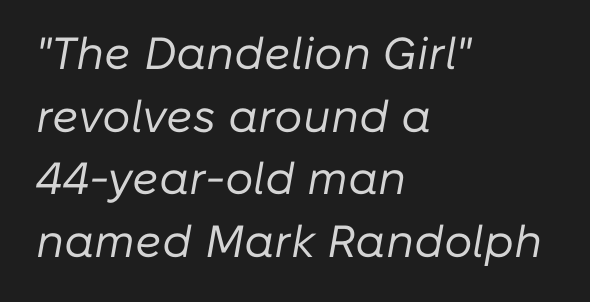
Q: Is the text bold? A: No.
Q: Is the text italic (slanted)? A: Yes, it leans right by about 10 degrees.
Q: Is the text underlined? A: No.
Q: How is the paragraph aligned? A: Left-aligned.
Q: Is the spacing between letters normal or unusually wide? A: Normal.
Q: Is the spacing between lines tight, normal or loose? A: Normal.
Q: Width (condensed, normal, or wide)? A: Normal.
Q: Stroke contrast? A: Low.
Q: x-height? A: Medium.
Q: Monospaced? A: No.
